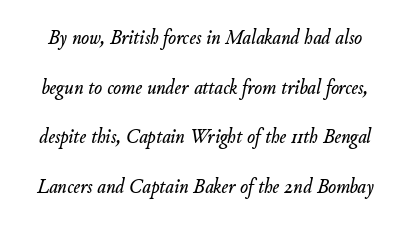
The image shows 21 px text type, italic (leaning right); set loose line spacing (2.36x), normal letter spacing, not underlined.
